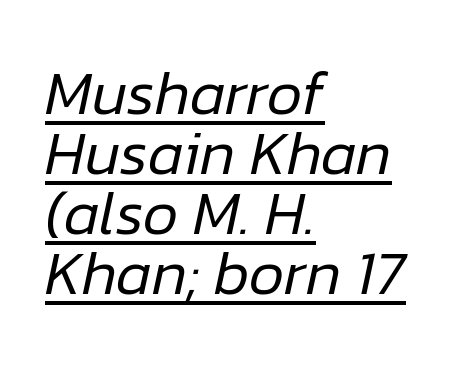
Q: Is the text bold? A: No.
Q: Is the text italic (slanted)? A: Yes, it leans right by about 12 degrees.
Q: Is the text underlined? A: Yes.
Q: How is the paragraph aligned? A: Left-aligned.
Q: Is the spacing between letters normal or unusually wide? A: Normal.
Q: Is the spacing between lines tight, normal or loose? A: Tight.
Q: Width (condensed, normal, or wide)? A: Normal.
Q: Stroke contrast? A: Low.
Q: x-height? A: Medium.
Q: Monospaced? A: No.
